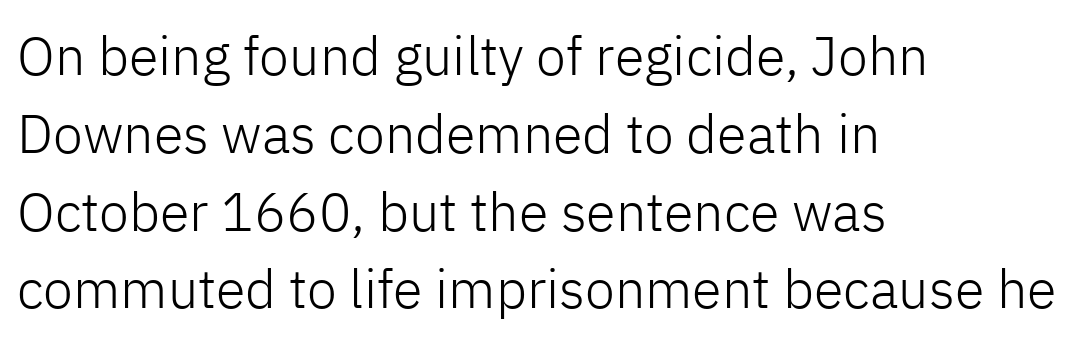
The image shows 54 px light sans-serif type, upright; set left-aligned, normal line spacing (1.44x), normal letter spacing, not underlined; low stroke contrast and a medium x-height.
